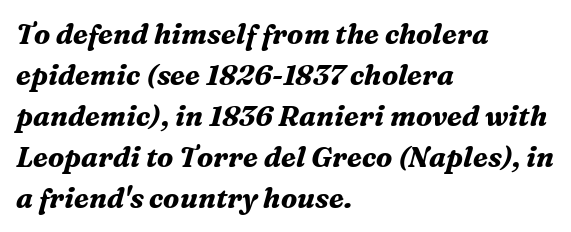
The face used here is proportionally spaced, like ordinary book or web type. An italicized treatment has been applied to the whole sample. What weight is shown? A full bold with thick strokes. No extra tracking has been applied to these lines. Examine the stroke ends and you'll spot serifs.
